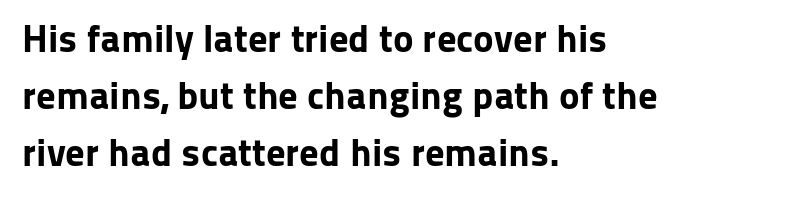
{"serif": "no", "italic": "no", "bold": "yes", "weight": "bold", "width": "normal", "stroke_contrast": "low", "x_height": "medium", "monospaced": "no", "underline": "no", "align": "left", "line_spacing": "normal", "line_spacing_ratio": 1.46, "letter_spacing": "normal", "letter_spacing_em": 0.0, "glyph_px": 39}
